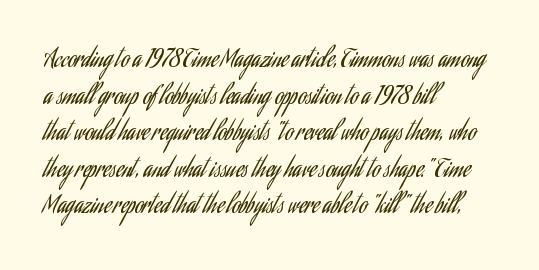
Q: Is the text bold? A: No.
Q: Is the text italic (slanted)? A: Yes.
Q: Is the text underlined? A: No.
Q: How is the paragraph aligned? A: Left-aligned.
Q: Is the spacing between letters normal or unusually wide? A: Normal.
Q: Is the spacing between lines tight, normal or loose? A: Normal.
